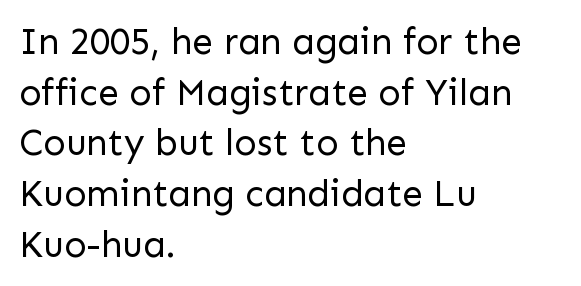
The image shows 37 px regular-weight sans-serif type, upright; set left-aligned, normal line spacing (1.37x), normal letter spacing, not underlined; low stroke contrast and a medium x-height.
